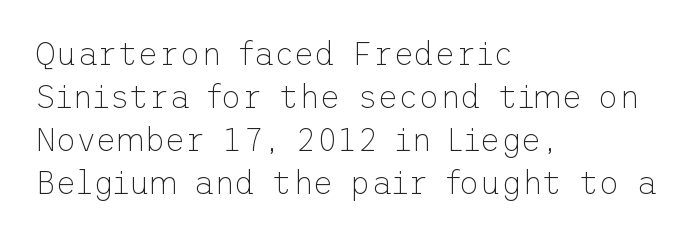
Q: Is the text bold? A: No.
Q: Is the text italic (slanted)? A: No, it is upright.
Q: Is the typeface a serif or a sans-serif typeface? A: Sans-serif.
Q: Is the text underlined? A: No.
Q: How is the paragraph aligned? A: Left-aligned.
Q: Is the spacing between letters normal or unusually wide? A: Normal.
Q: Is the spacing between lines tight, normal or loose? A: Normal.
Q: Width (condensed, normal, or wide)? A: Normal.
Q: Stroke contrast? A: Low.
Q: x-height? A: Medium.
